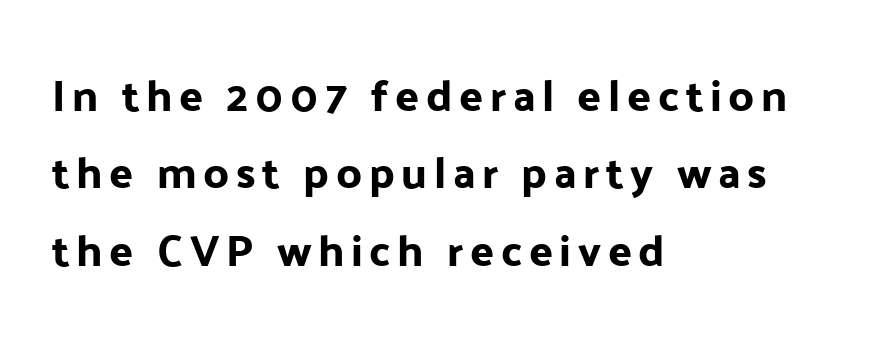
{"serif": "no", "italic": "no", "width": "normal", "stroke_contrast": "low", "x_height": "medium", "monospaced": "no", "underline": "no", "align": "left", "line_spacing_ratio": 1.76, "glyph_px": 44}
